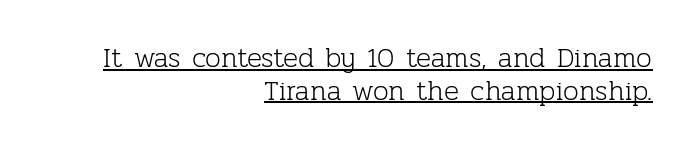
The image shows 28 px light serif type, upright; set right-aligned, line spacing 1.17x, normal letter spacing, underlined; low stroke contrast and a medium x-height.
